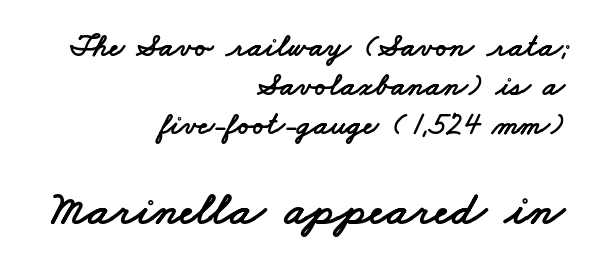
The image shows 48 px wide sans-serif type; set right-aligned, line spacing 1.22x, normal letter spacing, not underlined; the second (bottom) block is 1.5x larger; low stroke contrast and a small x-height.
